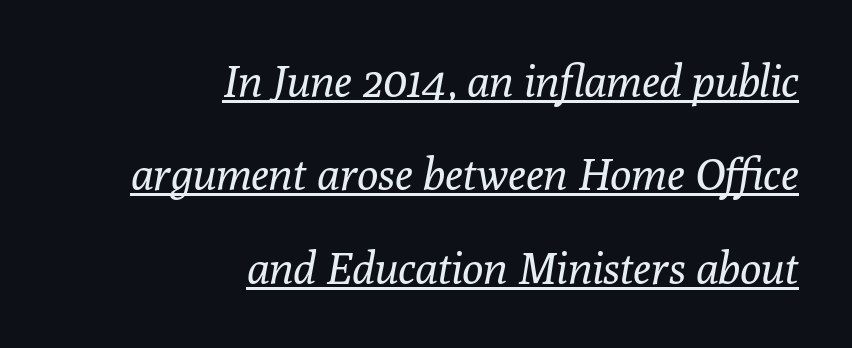
Note the varied advance widths — an 'i' is clearly narrower than an 'm'. Compared with typical body copy, the letter spacing here is the same. The rendering shows small feet on the letterforms — a serif design. These lines are set flush right with a ragged left edge.
